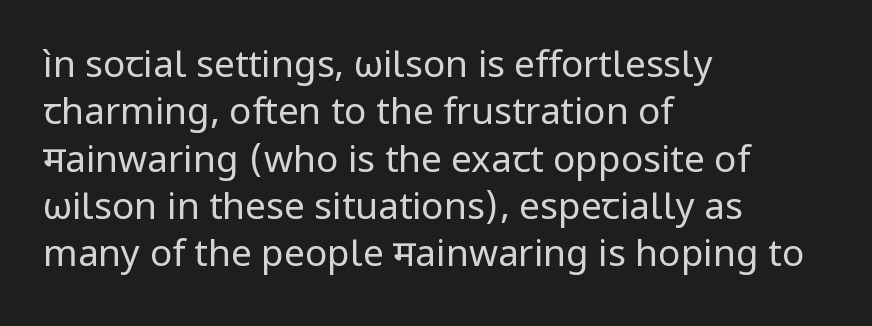
The image shows 37 px regular-weight sans-serif type, upright; set left-aligned, normal line spacing (1.28x), normal letter spacing, not underlined; low stroke contrast and a medium x-height.
